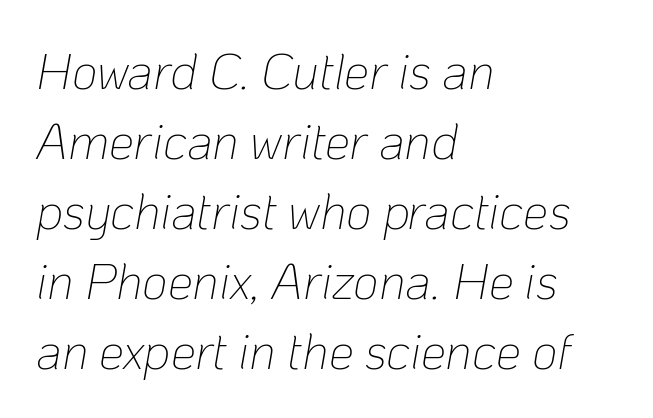
No word sits above an underline. Notice how the stems are inclined rather than vertical — that's the hallmark of italics. Which margin do the lines hug? The left one — the right edge is uneven. Weight: regular or lighter. This sample keeps an unexceptional amount of space between lines. The tracking reads as untouched default to a designer's eye.
